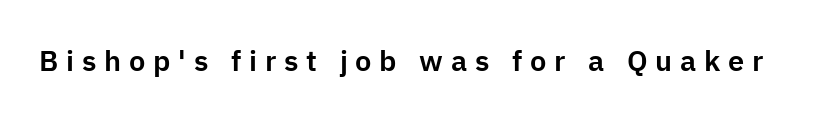
The tracking jumps out immediately: characters are airy and widely separated. The letters advance in unequal steps, a hallmark of proportional type. Type without underlining. Serifs: no, the terminals of the letterforms are clean. Posture: vertical.
